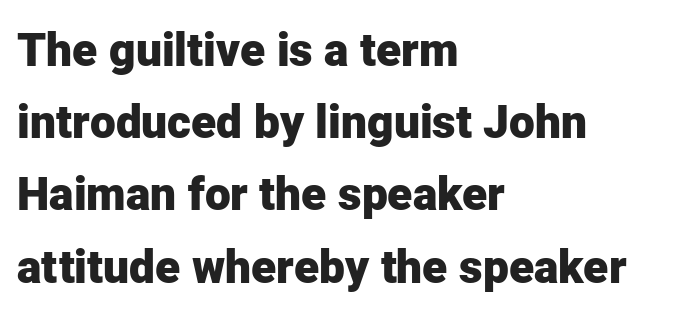
The axis of the letterforms is exactly vertical. The letters sit at their default tracking, neither squeezed nor spread. Successive baselines arrive at the customary interval. How heavy is the stroke? Heavy — this is a bold. The rendering shows plain stroke endings on the letterforms — a sans-serif design.
